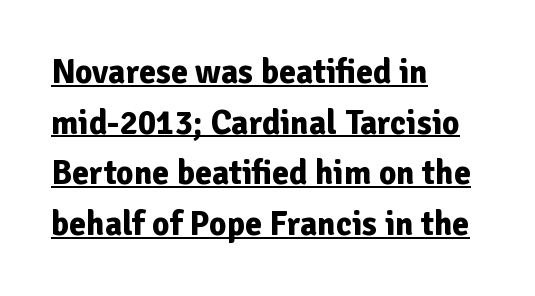
It's the straight-up-and-down kind of type. A typesetter would call this proportional, since set widths differ per character. Notice how descenders clear the ascenders below comfortably — that's standard leading. Nope, no serifs anywhere on these letters. The ragged edge is on the right, which tells us the setting is flush left. The passage shown has conventional tracking throughout.
